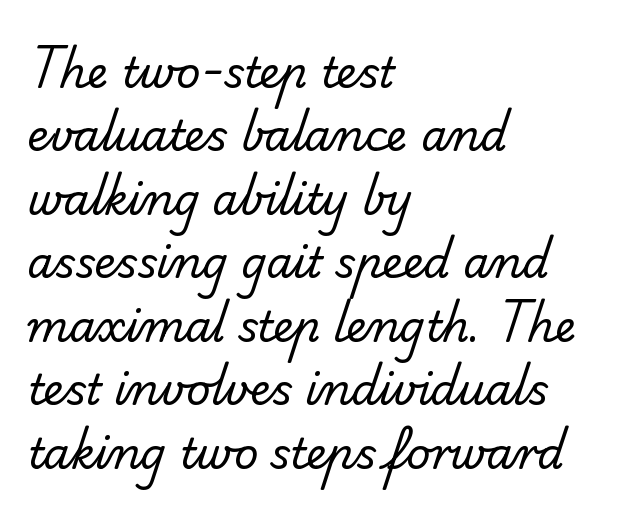
The image shows 42 px regular-weight sans-serif type; set left-aligned, normal line spacing (1.51x), normal letter spacing, not underlined; low stroke contrast and a small x-height.
